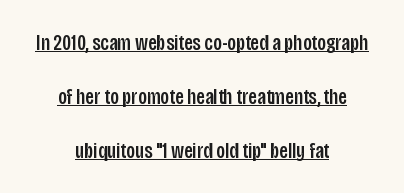
{"italic": "no", "underline": "yes", "align": "center", "line_spacing": "loose", "line_spacing_ratio": 2.45, "letter_spacing": "normal", "letter_spacing_em": 0.0, "glyph_px": 22}
